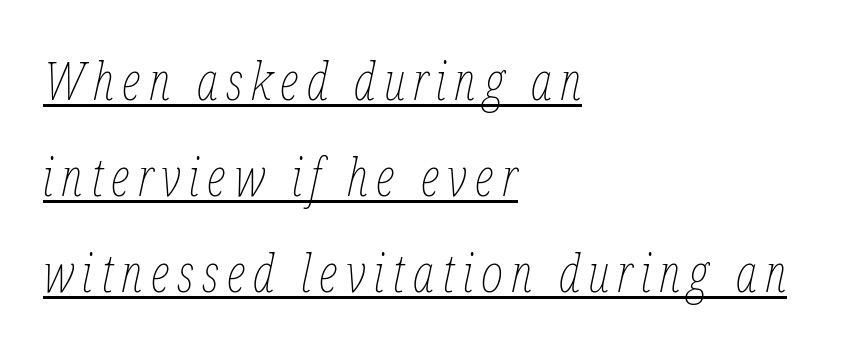
Q: Is the text bold? A: No.
Q: Is the text italic (slanted)? A: Yes, it leans right by about 12 degrees.
Q: Is the text underlined? A: Yes.
Q: How is the paragraph aligned? A: Left-aligned.
Q: Width (condensed, normal, or wide)? A: Condensed.
Q: Stroke contrast? A: Low.
Q: x-height? A: Medium.
Q: Monospaced? A: No.
